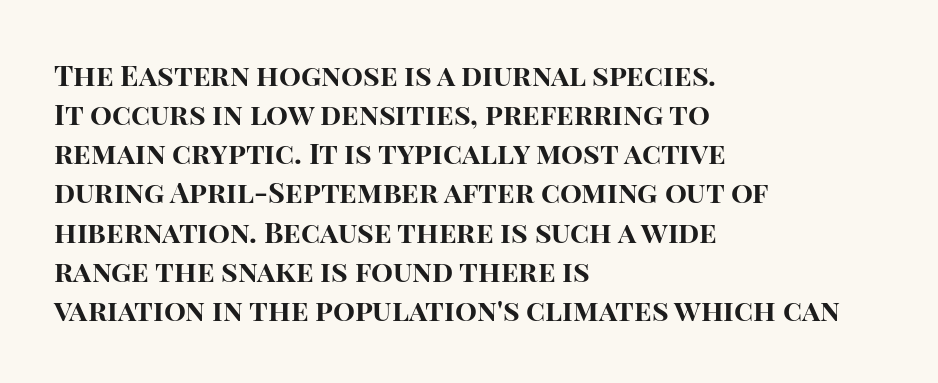
{"serif": "no", "italic": "no", "bold": "yes", "weight": "bold", "width": "normal", "stroke_contrast": "high", "x_height": "large", "monospaced": "no", "underline": "no", "align": "left", "line_spacing": "normal", "line_spacing_ratio": 1.35, "letter_spacing": "normal", "letter_spacing_em": 0.0, "glyph_px": 29}
